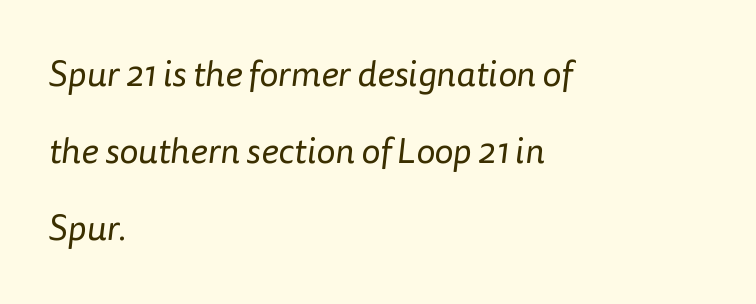
The image shows 36 px regular-weight sans-serif type; set left-aligned, loose line spacing (2.14x), normal letter spacing, not underlined; low stroke contrast and a medium x-height.
